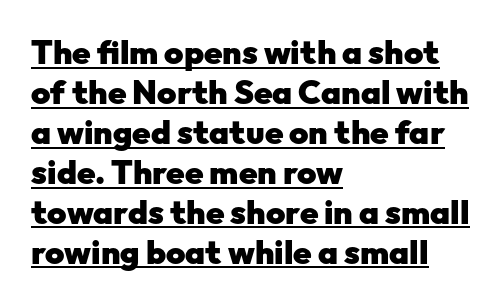
Underline: present. The rag falls on the right side of this text block. The rendering shows plain stroke endings on the letterforms — a sans-serif design. The rendering keeps characters at their native spacing.
